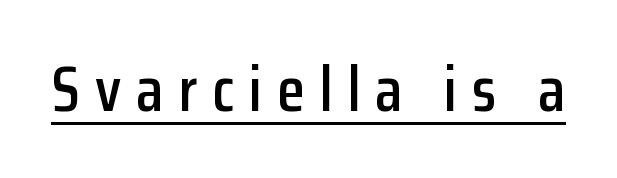
This sample uses expanded letter spacing, leaving extra air between glyphs. Unlike a traditional serif, this face leaves its strokes unadorned. Quick note: underline on. The rendering uses natural spacing where letterforms have individual widths.
